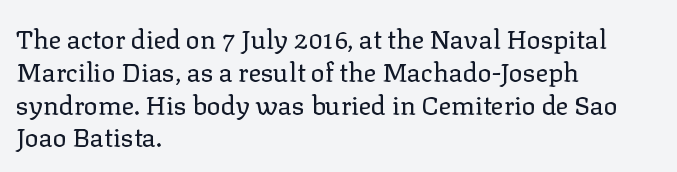
Check the space under the baseline: it is left empty. Posture: upright roman. Is the type heavy? It reads as light-to-regular instead. One-word summary of the alignment: left. The line-height multiplier appears to be the usual default.
